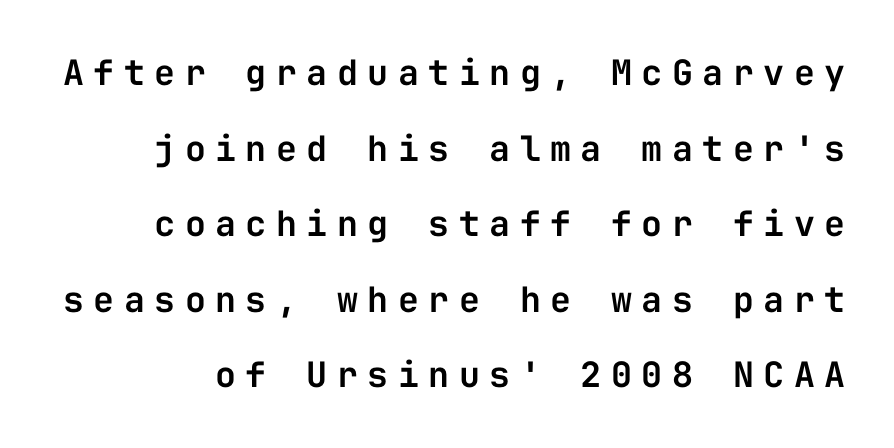
{"serif": "no", "italic": "no", "width": "normal", "stroke_contrast": "low", "x_height": "medium", "monospaced": "yes", "underline": "no", "line_spacing": "loose", "line_spacing_ratio": 2.16, "letter_spacing": "wide", "letter_spacing_em": 0.27, "glyph_px": 35}
